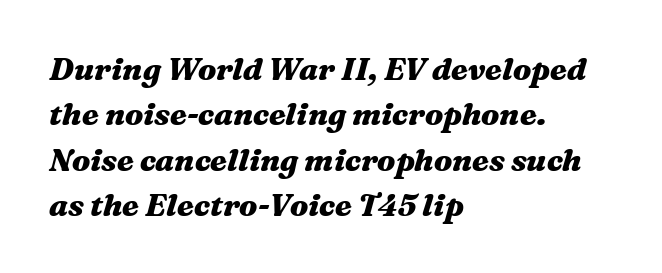
The image shows 31 px heavy, wide type, italic (leaning right); set left-aligned, normal line spacing (1.46x), normal letter spacing, not underlined; medium stroke contrast and a medium x-height.
